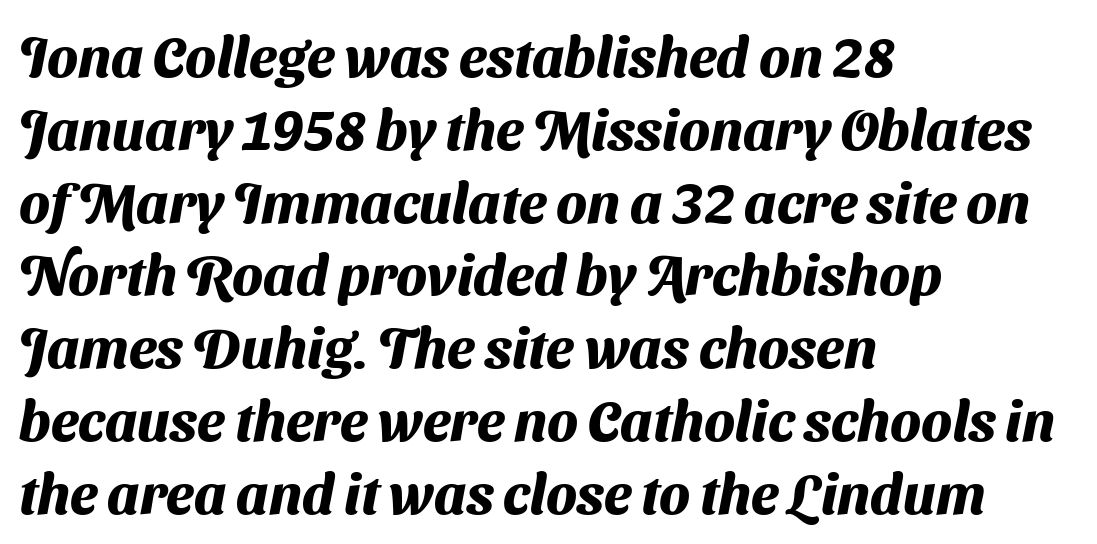
Each word holds together tightly as a unit, with standard inter-letter gaps. Looks like regular typesetting: each glyph gets only the width it needs. Each letter's strokes conclude bluntly, with no projecting serifs. The foot of each line stays bare and open.
